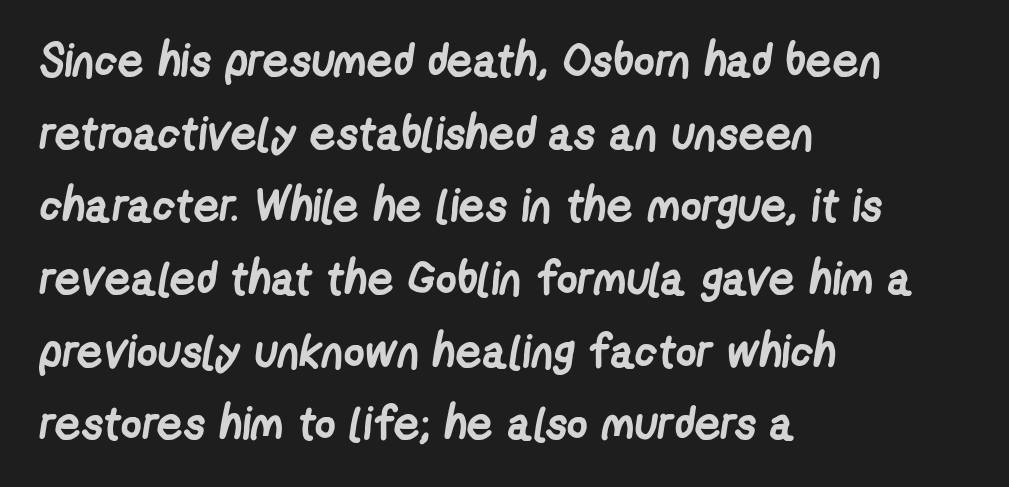
{"serif": "no", "bold": "yes", "weight": "semibold", "width": "condensed", "stroke_contrast": "low", "x_height": "medium", "monospaced": "no", "underline": "no", "align": "left", "line_spacing": "normal", "line_spacing_ratio": 1.58, "letter_spacing": "normal", "letter_spacing_em": 0.0, "glyph_px": 46}
